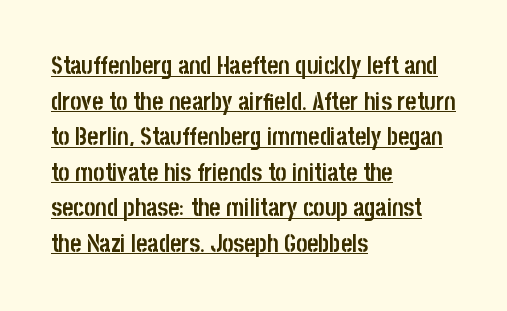
The image shows 24 px bold type, upright; set left-aligned, normal line spacing (1.48x), normal letter spacing, underlined.
